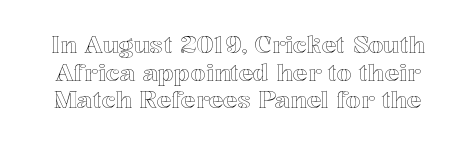
Each row of text sits above clean, open space. If you measured baseline to baseline, you'd find a short distance. Rendered with straight, roman letterforms. Standard letterfit; no display-style spreading of the glyphs.
